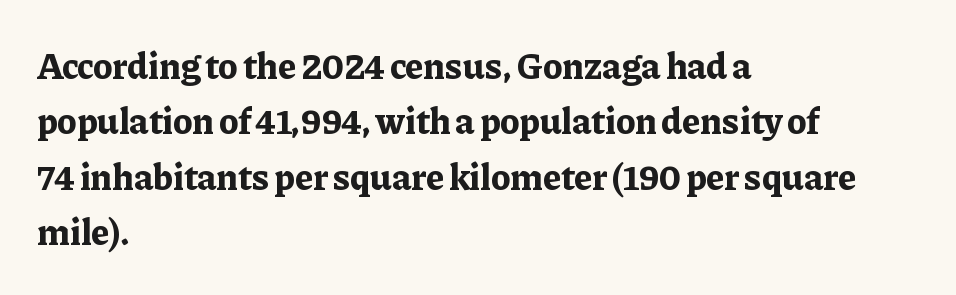
Words float on clear page, feet unadorned. Alignment: flush left. This rendering employs a face with finishing strokes, i.e., a serif. The font is running at its bold setting.
